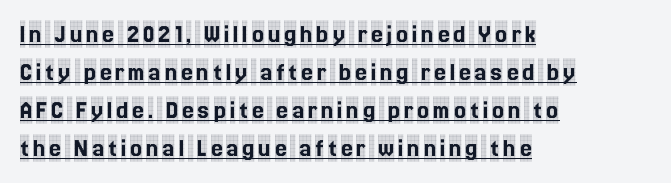
{"italic": "no", "underline": "yes", "align": "left", "line_spacing": "normal", "line_spacing_ratio": 1.41, "glyph_px": 27}
